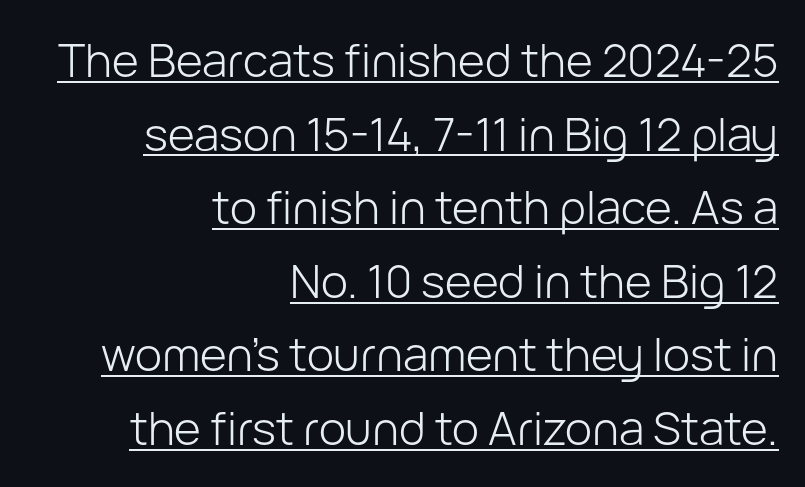
The image shows 46 px light sans-serif type, upright; set right-aligned, normal line spacing (1.6x), normal letter spacing, underlined; low stroke contrast and a medium x-height.
